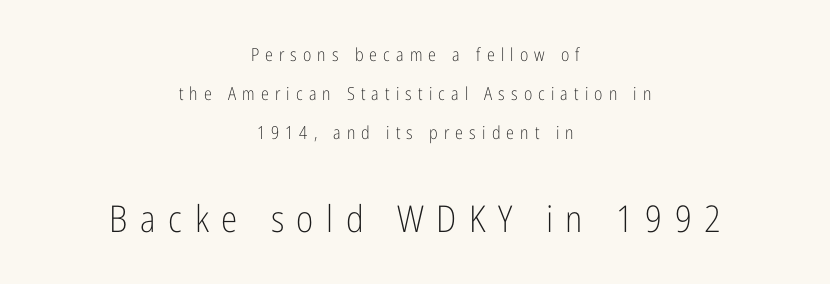
Q: Is the text bold? A: No.
Q: Is the text italic (slanted)? A: No, it is upright.
Q: Is the typeface a serif or a sans-serif typeface? A: Sans-serif.
Q: Is the text underlined? A: No.
Q: How is the paragraph aligned? A: Centered.
Q: Is the spacing between letters normal or unusually wide? A: Unusually wide.
Q: Is the spacing between lines tight, normal or loose? A: Loose.
Q: Which block of text is set in a larger size, the first (top) or the second (bottom)? A: The second (bottom) one.
Q: Width (condensed, normal, or wide)? A: Condensed.
Q: Stroke contrast? A: Low.
Q: x-height? A: Medium.
Q: Monospaced? A: No.
